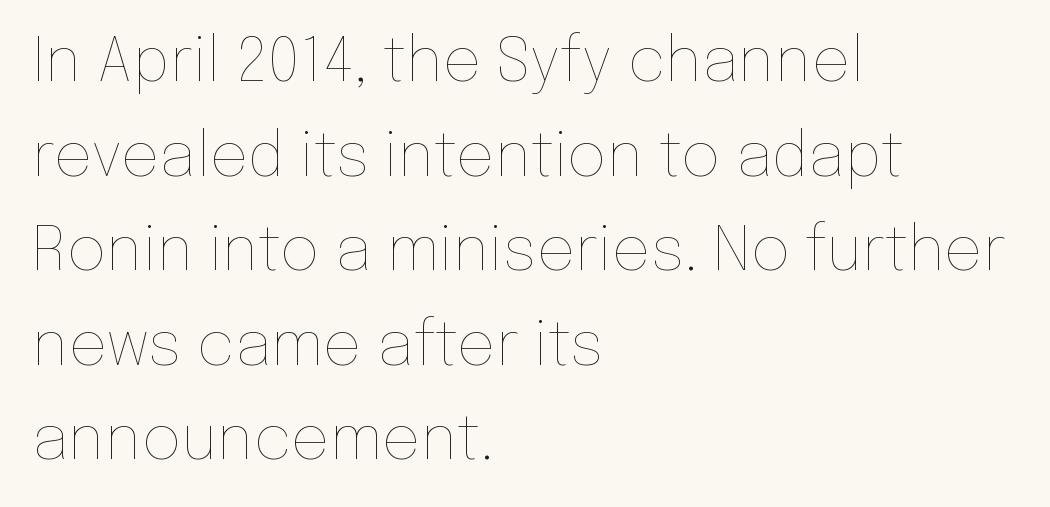
Q: Is the text bold? A: No.
Q: Is the text italic (slanted)? A: No, it is upright.
Q: Is the text underlined? A: No.
Q: How is the paragraph aligned? A: Left-aligned.
Q: Is the spacing between letters normal or unusually wide? A: Normal.
Q: Is the spacing between lines tight, normal or loose? A: Normal.
Q: Width (condensed, normal, or wide)? A: Normal.
Q: Stroke contrast? A: Low.
Q: x-height? A: Medium.
Q: Monospaced? A: No.
